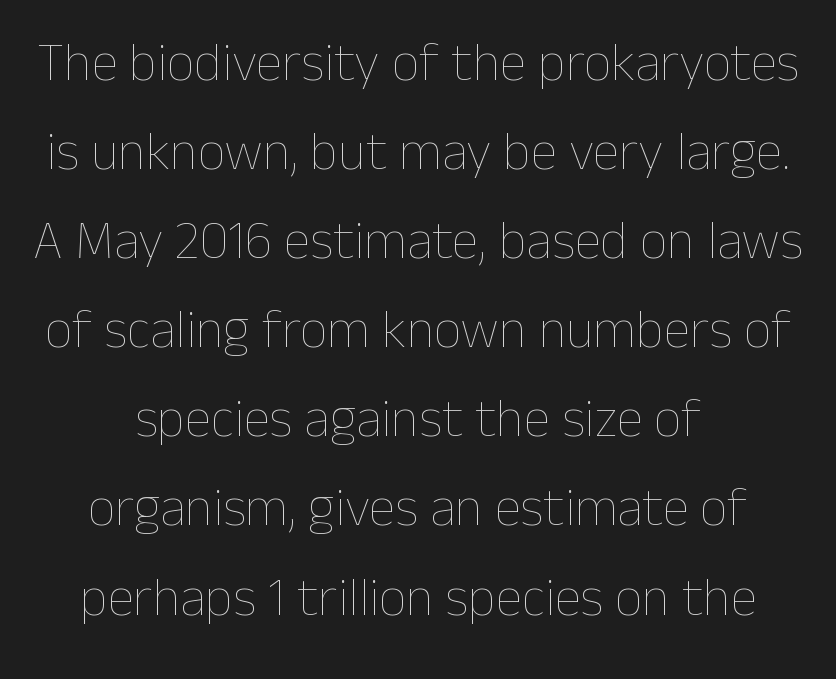
Unmarked baselines from the first word to the last. You could call the tracking neutral — neither tight nor loose. This block has exactly the height ordinary leading produces. Style check: upright. The rendering uses natural spacing where letterforms have individual widths.
